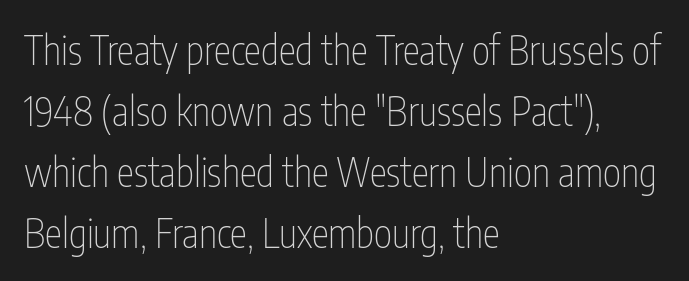
{"serif": "no", "italic": "no", "bold": "no", "weight": "thin", "width": "condensed", "stroke_contrast": "low", "x_height": "medium", "monospaced": "no", "underline": "no", "align": "left", "line_spacing": "normal", "line_spacing_ratio": 1.56, "letter_spacing": "normal", "letter_spacing_em": 0.0, "glyph_px": 39}
